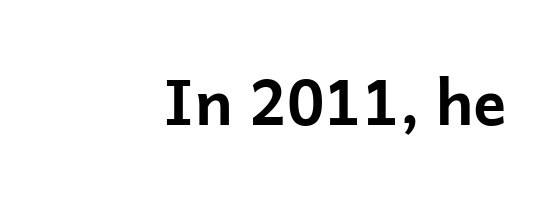
Q: Is the text bold? A: Yes.
Q: Is the text italic (slanted)? A: No, it is upright.
Q: Is the typeface a serif or a sans-serif typeface? A: Sans-serif.
Q: Is the text underlined? A: No.
Q: Is the spacing between letters normal or unusually wide? A: Normal.
Q: Width (condensed, normal, or wide)? A: Normal.
Q: Stroke contrast? A: Low.
Q: x-height? A: Medium.
Q: Monospaced? A: No.
